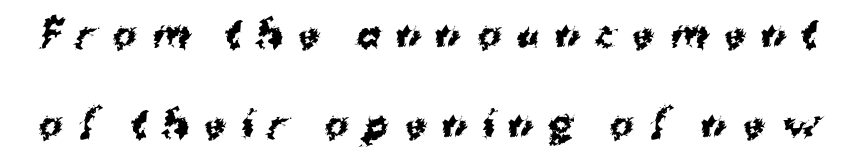
These words are printed bold, with thick strokes throughout. The line texture is sparse and dotted thanks to wide tracking. Underlining? Definitely not there. A typesetter would call this leading open, well beyond the default. Varying glyph widths throughout — classic text-font behaviour. The characters display no serif detailing; their extremities are plain.
